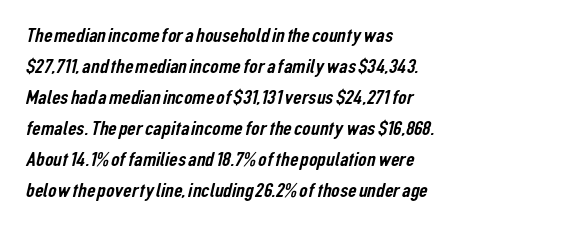
Q: Is the text underlined? A: No.
Q: How is the paragraph aligned? A: Left-aligned.
Q: Is the spacing between letters normal or unusually wide? A: Normal.
Q: Is the spacing between lines tight, normal or loose? A: Normal.
